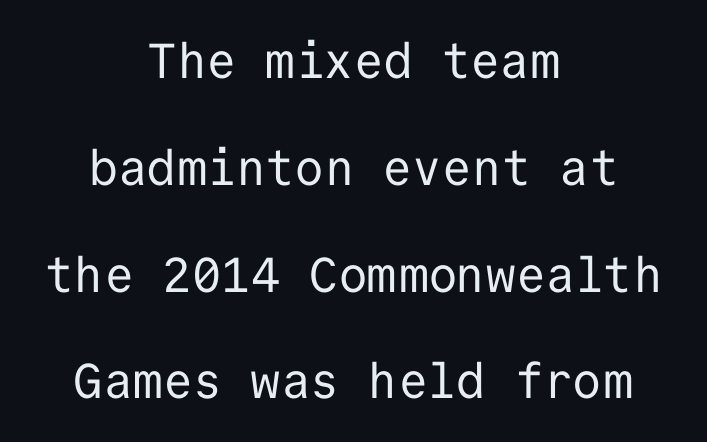
{"serif": "no", "italic": "no", "bold": "no", "weight": "regular", "width": "normal", "stroke_contrast": "low", "x_height": "medium", "monospaced": "yes", "underline": "no", "align": "center", "line_spacing": "loose", "line_spacing_ratio": 2.18, "letter_spacing": "normal", "letter_spacing_em": 0.0, "glyph_px": 49}
